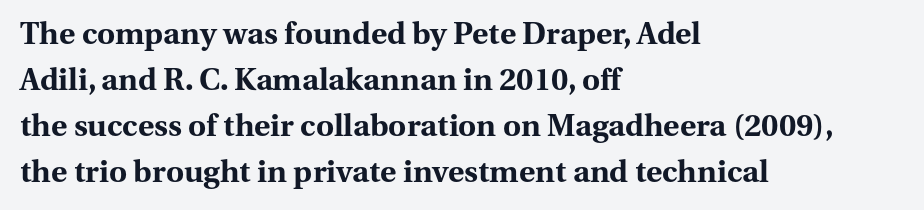
{"serif": "yes", "italic": "no", "bold": "yes", "weight": "bold", "width": "normal", "stroke_contrast": "medium", "x_height": "medium", "monospaced": "no", "underline": "no", "align": "left", "line_spacing": "normal", "line_spacing_ratio": 1.48, "letter_spacing": "normal", "letter_spacing_em": 0.0, "glyph_px": 31}
